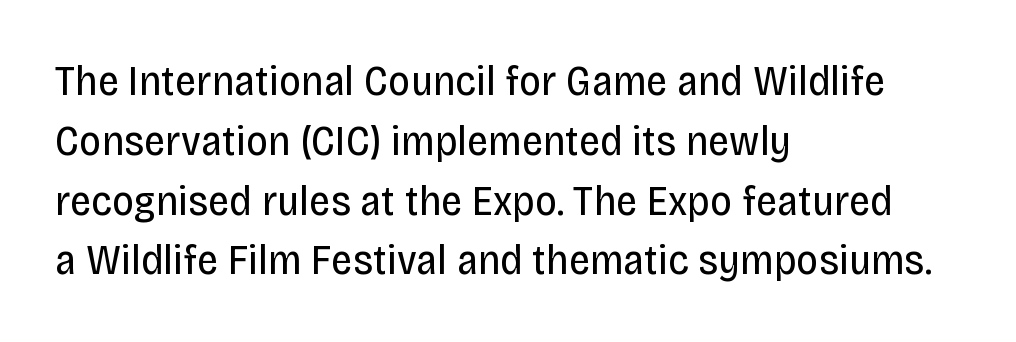
The image shows 43 px regular-weight, condensed sans-serif type, upright; set left-aligned, normal line spacing (1.39x), normal letter spacing, not underlined; low stroke contrast and a large x-height.
